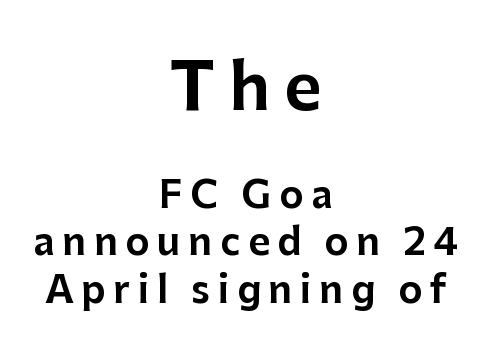
Q: Is the text italic (slanted)? A: No, it is upright.
Q: Is the typeface a serif or a sans-serif typeface? A: Sans-serif.
Q: Is the text underlined? A: No.
Q: How is the paragraph aligned? A: Centered.
Q: Is the spacing between letters normal or unusually wide? A: Unusually wide.
Q: Is the spacing between lines tight, normal or loose? A: Normal.
Q: Which block of text is set in a larger size, the first (top) or the second (bottom)? A: The first (top) one.
Q: Width (condensed, normal, or wide)? A: Normal.
Q: Stroke contrast? A: Low.
Q: x-height? A: Medium.
Q: Monospaced? A: No.
